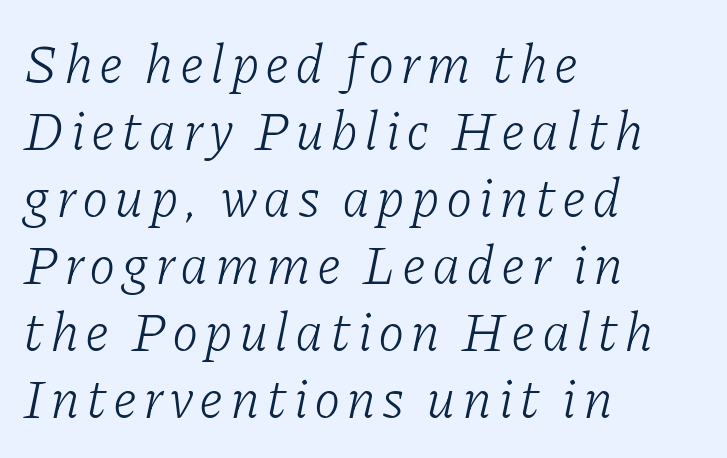
The image shows 54 px light serif type, italic (leaning right); set left-aligned, line spacing 1.24x, not underlined; low stroke contrast and a medium x-height.
